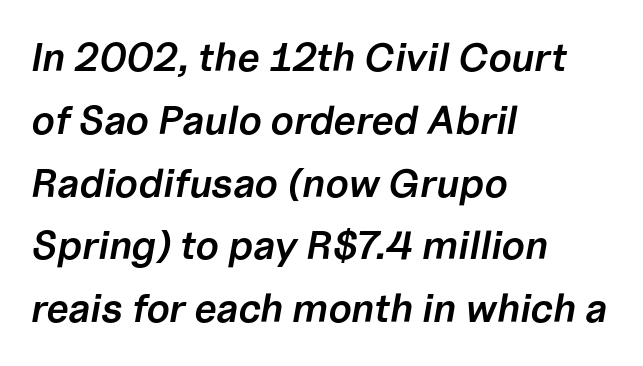
{"italic": "yes", "lean": "right", "slant_degrees": 10, "bold": "semi", "weight": "semibold", "width": "normal", "stroke_contrast": "low", "x_height": "medium", "monospaced": "no", "underline": "no", "align": "left", "line_spacing": "normal", "line_spacing_ratio": 1.57, "letter_spacing": "normal", "letter_spacing_em": 0.0, "glyph_px": 40}
